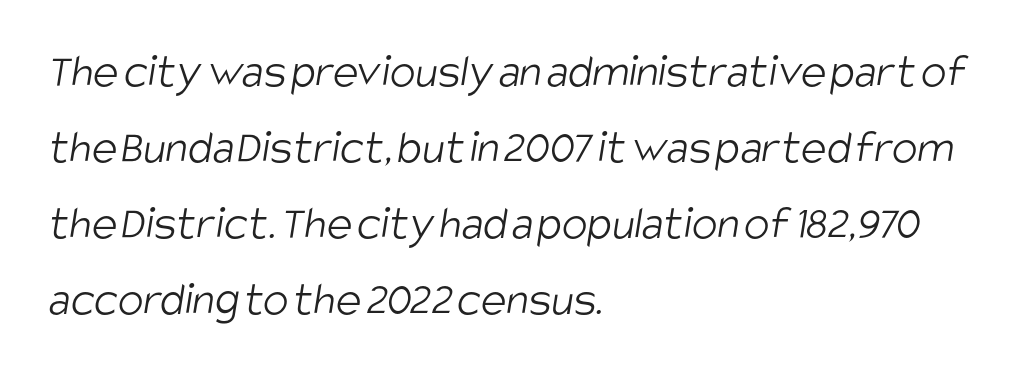
A typesetter would call this zero additional tracking. The type family on display is of the sans-serif kind. The text block is weighted toward the left margin, trailing off unevenly rightward. Whoever set this chose a conventional vertical rhythm. Check the space under the baseline: it is left empty. These glyphs show unthickened strokes, regular width or finer.
